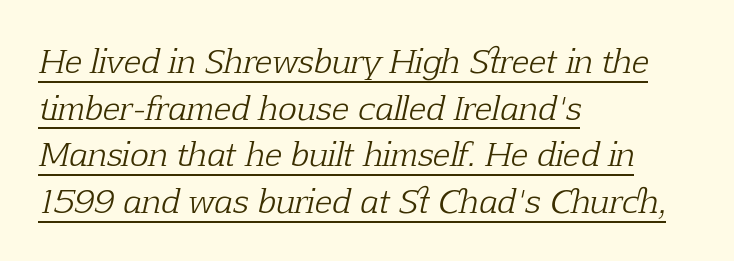
{"serif": "yes", "italic": "yes", "lean": "right", "slant_degrees": 12, "bold": "no", "weight": "light", "width": "normal", "stroke_contrast": "low", "x_height": "medium", "monospaced": "no", "underline": "yes", "align": "left", "line_spacing": "normal", "line_spacing_ratio": 1.46, "letter_spacing": "normal", "letter_spacing_em": 0.0, "glyph_px": 32}
